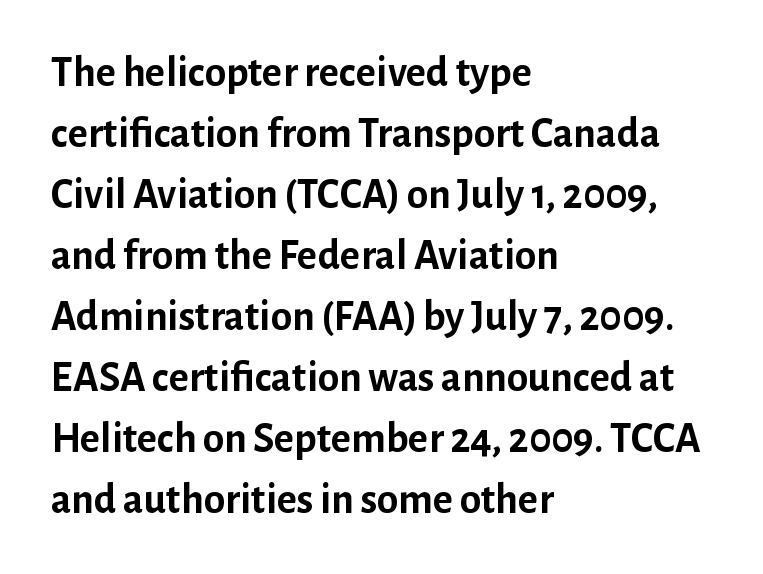
The image shows 43 px semibold sans-serif type, upright; set left-aligned, normal line spacing (1.42x), normal letter spacing, not underlined; low stroke contrast and a medium x-height.
